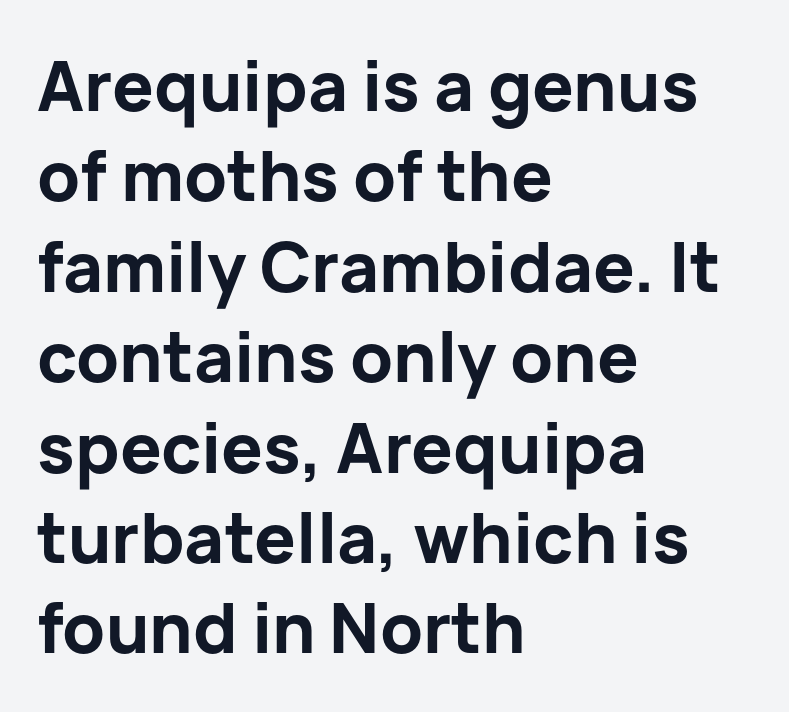
The rendering anchors every line to the left-hand side. The typeface chosen for these lines omits serifs. What stands out about the letter spacing? Nothing — it is the standard amount. Every character sits straight up, as roman type does. Each new line begins a customary step beneath the previous one.
